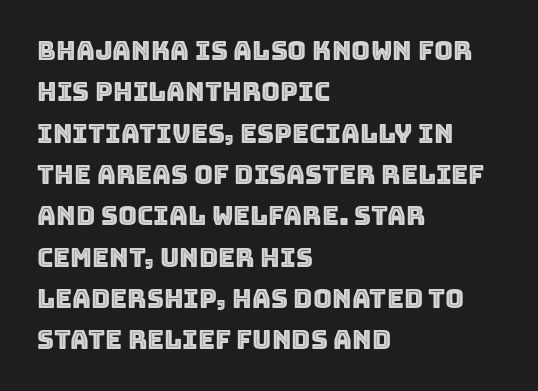
{"italic": "no", "underline": "no", "align": "left", "line_spacing": "normal", "line_spacing_ratio": 1.59, "letter_spacing": "normal", "letter_spacing_em": 0.0, "glyph_px": 26}
